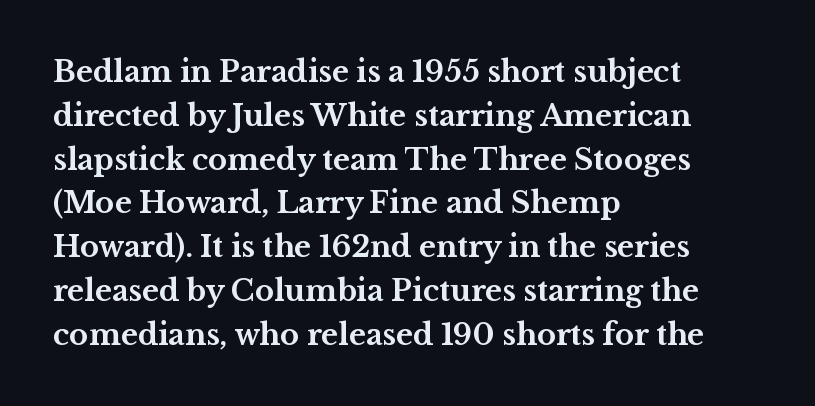
The face used here is proportionally spaced, like ordinary book or web type. Short note: letters normally spaced. Weight check: bold — yes, fully. Serifs: yes, visible at the terminals of the letterforms. Descender tails drop into unmarked territory. Regarding leading, the lines here are spaced in the standard way.
